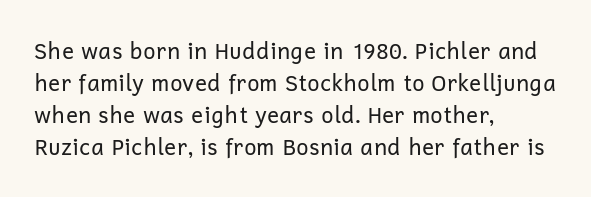
{"italic": "no", "bold": "no", "underline": "no", "align": "left", "line_spacing": "normal", "line_spacing_ratio": 1.45, "letter_spacing": "normal", "letter_spacing_em": 0.0, "glyph_px": 22}
